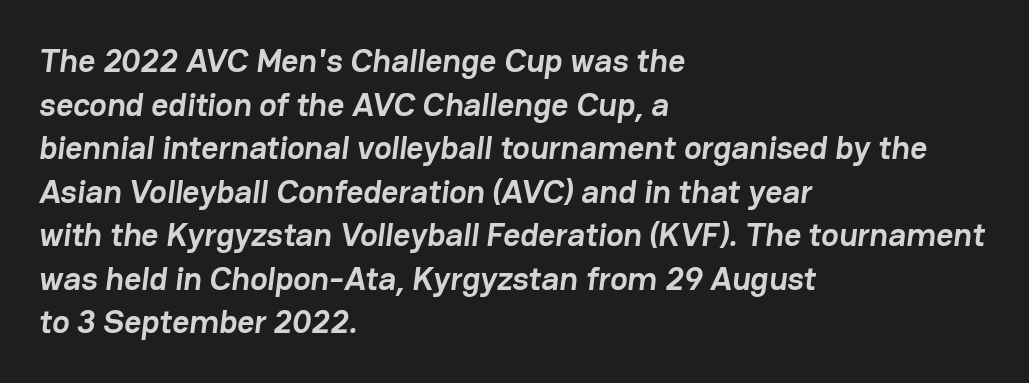
Q: Is the text bold? A: Yes.
Q: Is the typeface a serif or a sans-serif typeface? A: Sans-serif.
Q: Is the text underlined? A: No.
Q: How is the paragraph aligned? A: Left-aligned.
Q: Is the spacing between letters normal or unusually wide? A: Normal.
Q: Is the spacing between lines tight, normal or loose? A: Normal.
Q: Width (condensed, normal, or wide)? A: Normal.
Q: Stroke contrast? A: Low.
Q: x-height? A: Medium.
Q: Monospaced? A: No.
